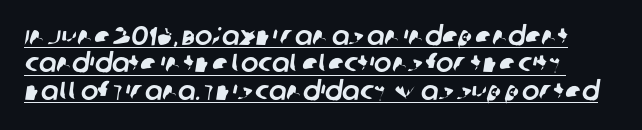
{"underline": "yes", "line_spacing": "tight", "line_spacing_ratio": 1.05, "letter_spacing": "normal", "letter_spacing_em": 0.0, "glyph_px": 26}
